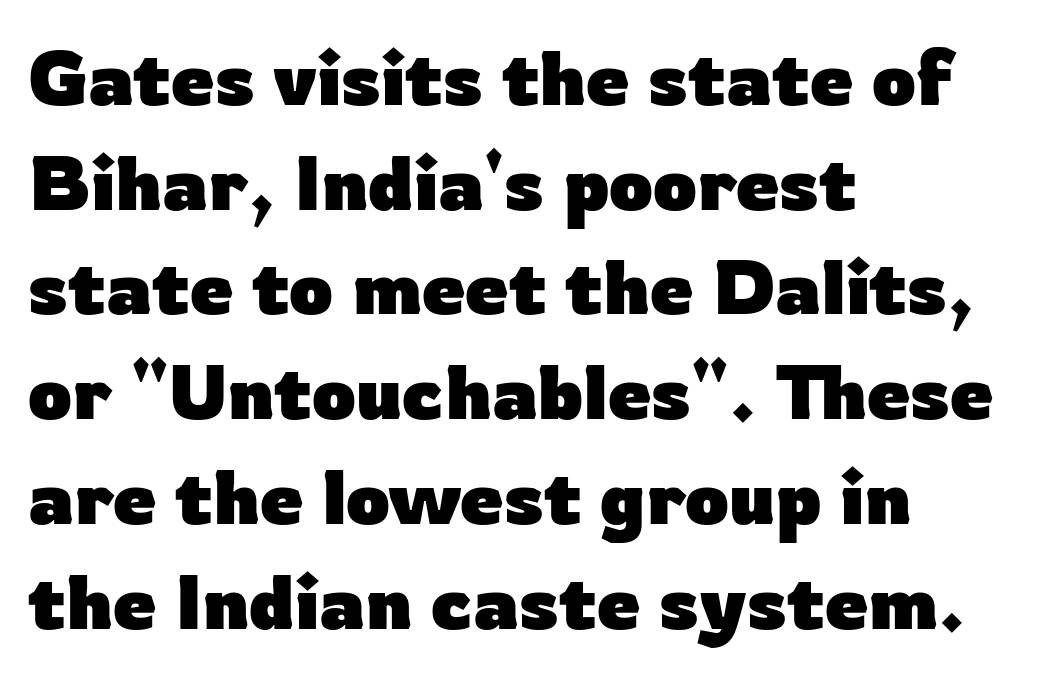
{"serif": "no", "italic": "no", "bold": "yes", "weight": "heavy", "width": "normal", "stroke_contrast": "low", "x_height": "medium", "monospaced": "no", "underline": "no", "align": "left", "line_spacing": "normal", "line_spacing_ratio": 1.36, "letter_spacing": "normal", "letter_spacing_em": 0.0, "glyph_px": 77}
